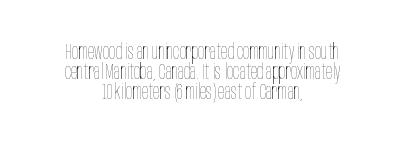
{"italic": "no", "bold": "no", "underline": "no", "align": "center", "line_spacing": "tight", "line_spacing_ratio": 0.95, "letter_spacing": "normal", "letter_spacing_em": 0.0, "glyph_px": 21}
